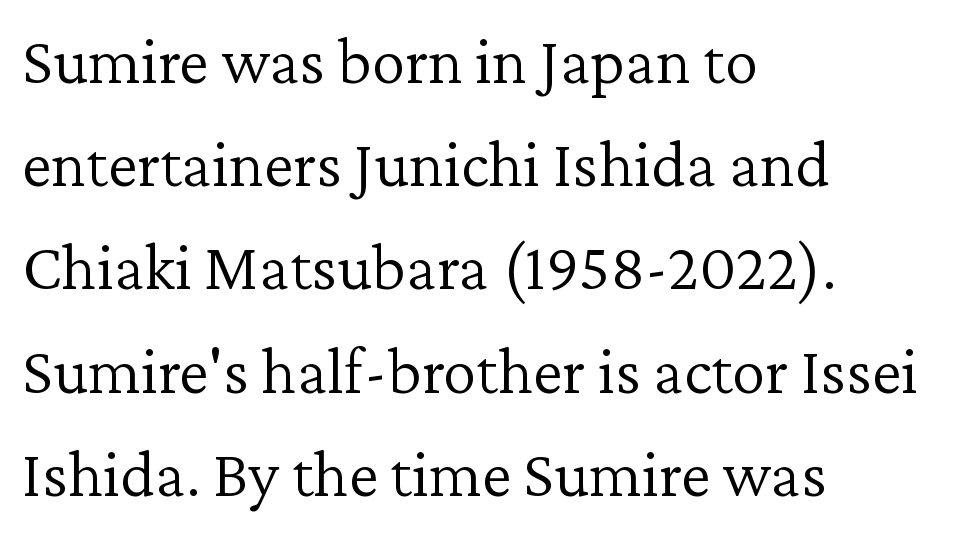
{"serif": "yes", "italic": "no", "bold": "no", "weight": "light", "width": "normal", "stroke_contrast": "low", "x_height": "medium", "monospaced": "no", "underline": "no", "align": "left", "line_spacing": "normal", "line_spacing_ratio": 1.54, "letter_spacing": "normal", "letter_spacing_em": 0.0, "glyph_px": 67}
